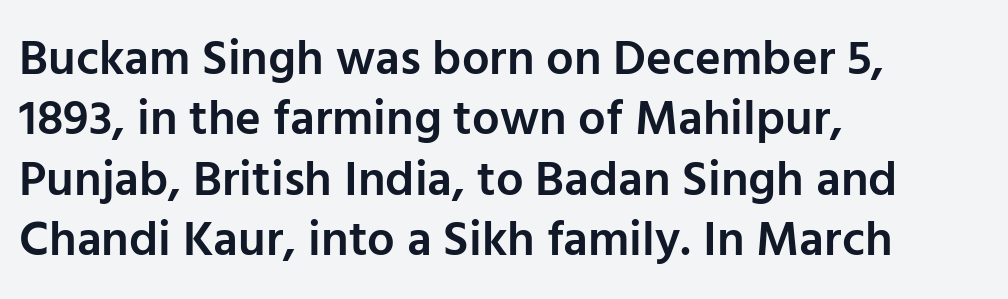
{"serif": "no", "italic": "no", "bold": "semi", "weight": "semibold", "width": "normal", "stroke_contrast": "low", "x_height": "medium", "monospaced": "no", "underline": "no", "align": "left", "line_spacing_ratio": 1.23, "letter_spacing": "normal", "letter_spacing_em": 0.0, "glyph_px": 49}
